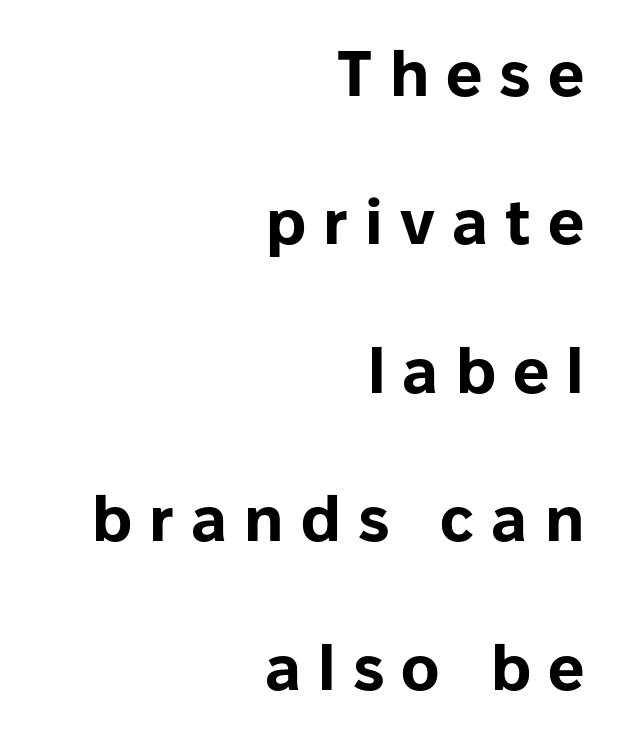
{"serif": "no", "italic": "no", "bold": "yes", "weight": "bold", "width": "normal", "stroke_contrast": "low", "x_height": "medium", "monospaced": "no", "underline": "no", "align": "right", "line_spacing": "loose", "line_spacing_ratio": 2.32, "letter_spacing": "wide", "letter_spacing_em": 0.27, "glyph_px": 64}
